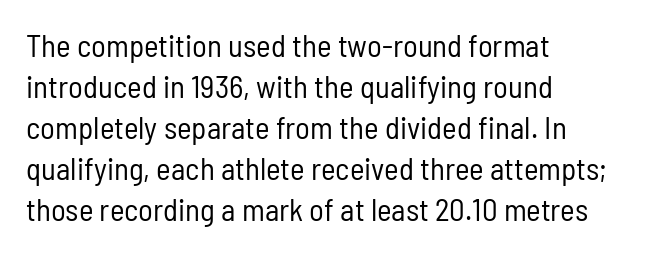
Q: Is the text bold? A: No.
Q: Is the text italic (slanted)? A: No, it is upright.
Q: Is the typeface a serif or a sans-serif typeface? A: Sans-serif.
Q: Is the text underlined? A: No.
Q: How is the paragraph aligned? A: Left-aligned.
Q: Is the spacing between letters normal or unusually wide? A: Normal.
Q: Is the spacing between lines tight, normal or loose? A: Normal.
Q: Width (condensed, normal, or wide)? A: Condensed.
Q: Stroke contrast? A: Low.
Q: x-height? A: Medium.
Q: Monospaced? A: No.
